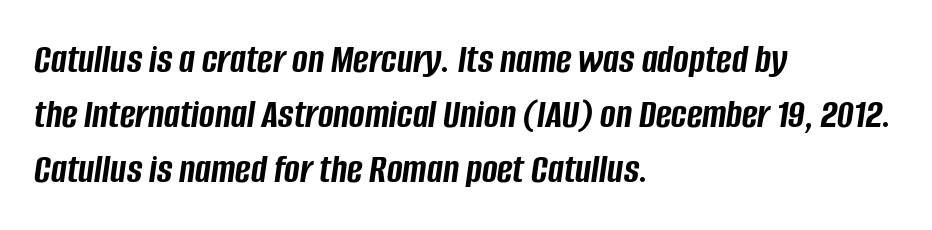
{"italic": "yes", "lean": "right", "slant_degrees": 8, "bold": "yes", "weight": "semibold", "width": "condensed", "stroke_contrast": "low", "x_height": "large", "monospaced": "no", "underline": "no", "align": "left", "line_spacing": "normal", "line_spacing_ratio": 1.31, "letter_spacing": "normal", "letter_spacing_em": 0.0, "glyph_px": 42}
